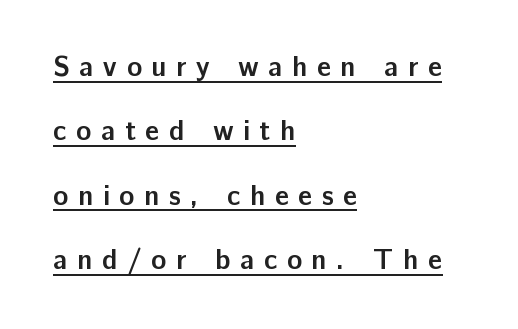
The image shows 28 px semibold sans-serif type, upright; set left-aligned, loose line spacing (2.3x), unusually wide letter spacing (+0.34 em), underlined; low stroke contrast and a medium x-height.
